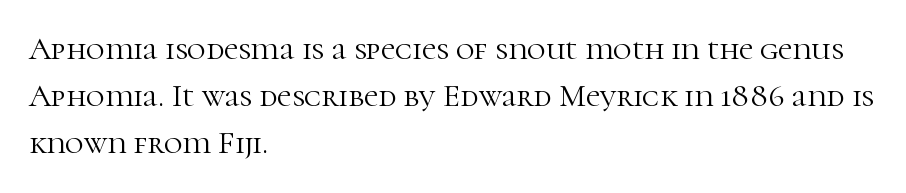
Q: Is the text bold? A: No.
Q: Is the text italic (slanted)? A: No, it is upright.
Q: Is the typeface a serif or a sans-serif typeface? A: Serif.
Q: Is the text underlined? A: No.
Q: How is the paragraph aligned? A: Left-aligned.
Q: Is the spacing between letters normal or unusually wide? A: Normal.
Q: Is the spacing between lines tight, normal or loose? A: Normal.
Q: Width (condensed, normal, or wide)? A: Normal.
Q: Stroke contrast? A: High.
Q: x-height? A: Medium.
Q: Monospaced? A: No.
